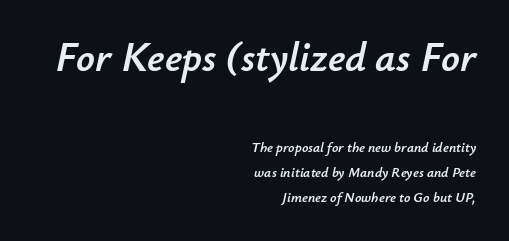
Q: Is the text italic (slanted)? A: Yes, it leans right by about 12 degrees.
Q: Is the text underlined? A: No.
Q: How is the paragraph aligned? A: Right-aligned.
Q: Is the spacing between letters normal or unusually wide? A: Normal.
Q: Which block of text is set in a larger size, the first (top) or the second (bottom)? A: The first (top) one.
Q: Width (condensed, normal, or wide)? A: Normal.
Q: Stroke contrast? A: Low.
Q: x-height? A: Small.
Q: Monospaced? A: No.
